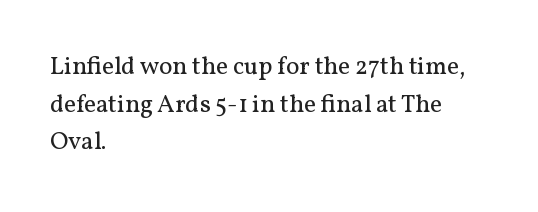
Q: Is the text bold? A: No.
Q: Is the text italic (slanted)? A: No, it is upright.
Q: Is the text underlined? A: No.
Q: How is the paragraph aligned? A: Left-aligned.
Q: Is the spacing between letters normal or unusually wide? A: Normal.
Q: Is the spacing between lines tight, normal or loose? A: Normal.
